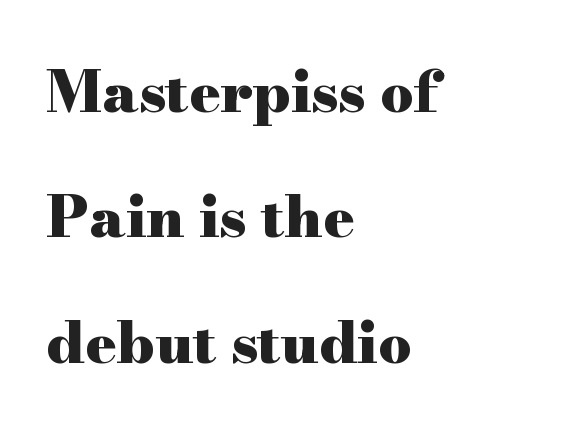
Note the varied advance widths — an 'i' is clearly narrower than an 'm'. You can tell it's not italic because the verticals are truly vertical. Layout note: lines flush left. Descenders hang freely into open space. In terms of weight, the rendering is a true, heavy bold.
